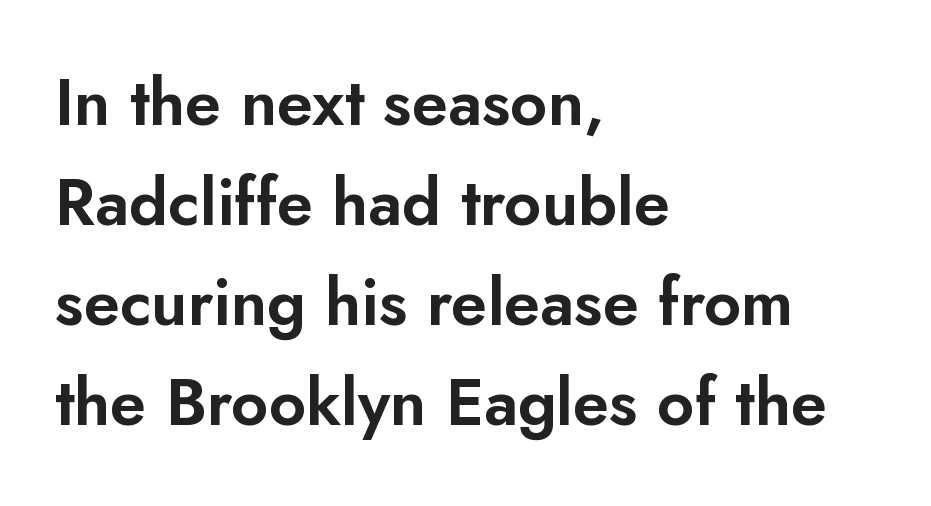
Notice how the passage keeps a crisp vertical edge on the left only. Regular leading. A sans-serif font was chosen for this passage. A typesetter would call this zero additional tracking. Descenders hang freely into open space. Posture: vertical.
